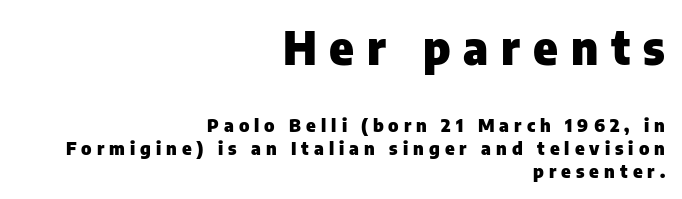
{"serif": "no", "italic": "no", "bold": "yes", "weight": "heavy", "width": "normal", "stroke_contrast": "low", "x_height": "medium", "monospaced": "no", "underline": "no", "align": "right", "line_spacing": "normal", "line_spacing_ratio": 1.28, "letter_spacing": "wide", "letter_spacing_em": 0.28, "larger_block": "first", "size_ratio": 2.56, "glyph_px": 46}
